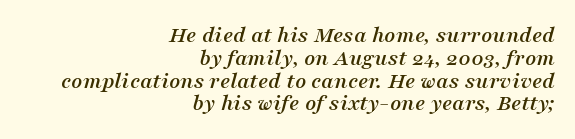
{"italic": "yes", "lean": "right", "slant_degrees": 16, "underline": "no", "align": "right", "line_spacing": "tight", "line_spacing_ratio": 0.95, "letter_spacing": "normal", "letter_spacing_em": 0.0, "glyph_px": 24}
